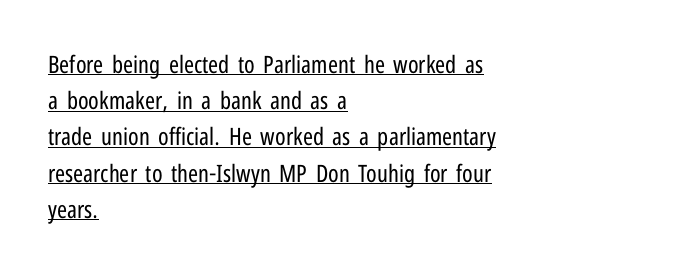
When letters stand straight like this, we call the style roman or upright. Nothing heavy about these letters — not bold at all. You can see a thin bar hugging the bottom of the glyphs. A typesetter would call this zero additional tracking. Regarding leading, the lines here are spaced in the standard way.
